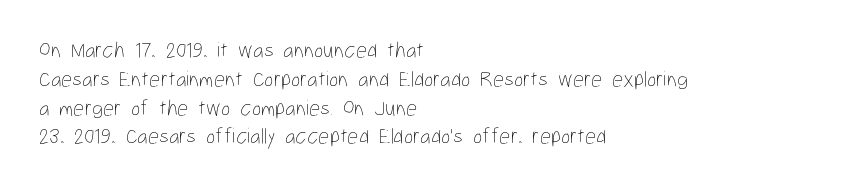
The image shows 22 px text type, upright; set left-aligned, normal line spacing (1.31x), normal letter spacing, not underlined.
